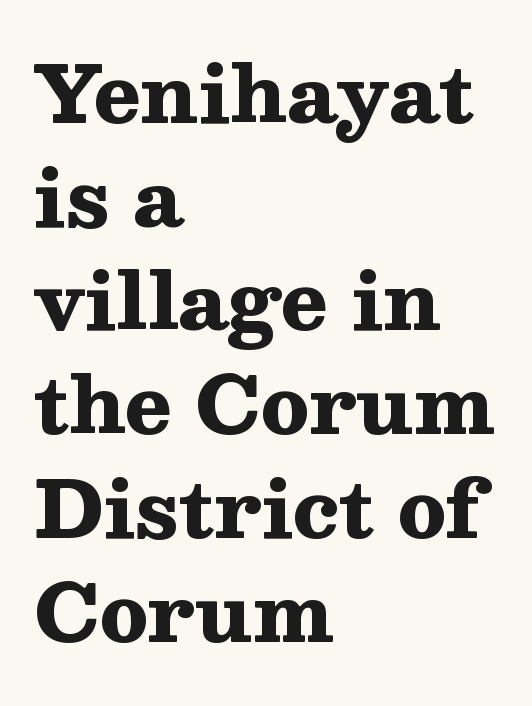
Q: Is the text bold? A: Yes.
Q: Is the text italic (slanted)? A: No, it is upright.
Q: Is the typeface a serif or a sans-serif typeface? A: Serif.
Q: Is the text underlined? A: No.
Q: How is the paragraph aligned? A: Left-aligned.
Q: Is the spacing between letters normal or unusually wide? A: Normal.
Q: Is the spacing between lines tight, normal or loose? A: Normal.
Q: Width (condensed, normal, or wide)? A: Wide.
Q: Stroke contrast? A: Medium.
Q: x-height? A: Medium.
Q: Monospaced? A: No.
